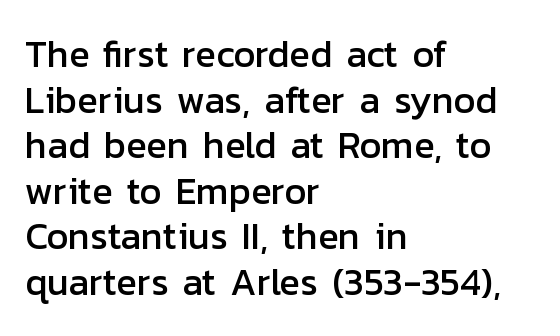
The image shows 38 px sans-serif type, upright; set left-aligned, line spacing 1.2x, normal letter spacing, not underlined; low stroke contrast and a medium x-height.
